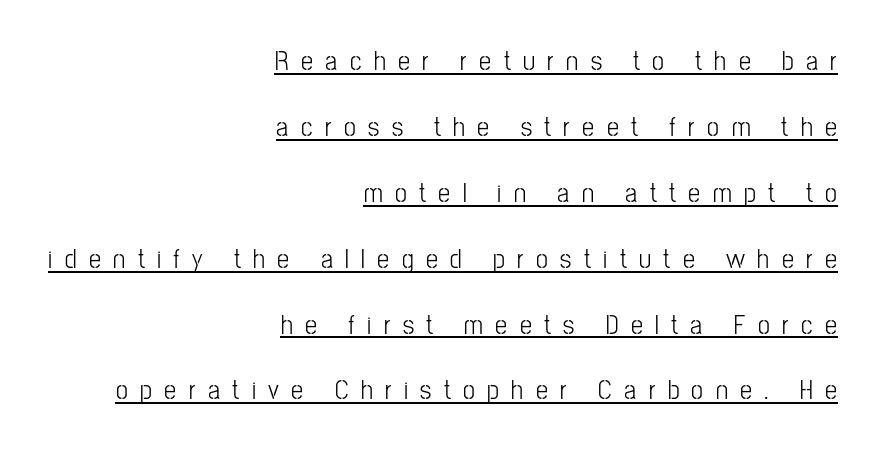
Q: Is the text bold? A: No.
Q: Is the text italic (slanted)? A: No, it is upright.
Q: Is the text underlined? A: Yes.
Q: How is the paragraph aligned? A: Right-aligned.
Q: Is the spacing between letters normal or unusually wide? A: Unusually wide.
Q: Is the spacing between lines tight, normal or loose? A: Loose.
